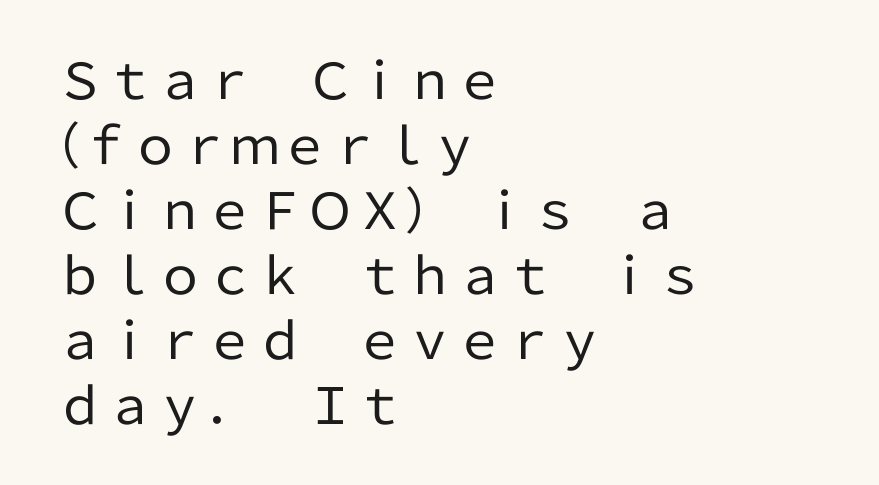
Q: Is the text bold? A: No.
Q: Is the text italic (slanted)? A: No, it is upright.
Q: Is the typeface a serif or a sans-serif typeface? A: Sans-serif.
Q: Is the text underlined? A: No.
Q: How is the paragraph aligned? A: Left-aligned.
Q: Is the spacing between letters normal or unusually wide? A: Normal.
Q: Is the spacing between lines tight, normal or loose? A: Normal.
Q: Width (condensed, normal, or wide)? A: Normal.
Q: Stroke contrast? A: Low.
Q: x-height? A: Medium.
Q: Monospaced? A: No.
